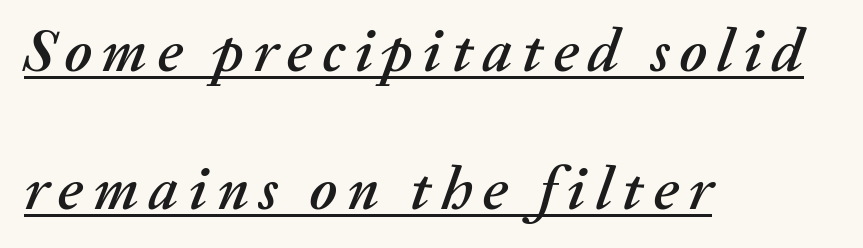
{"italic": "yes", "lean": "right", "slant_degrees": 20, "width": "normal", "stroke_contrast": "medium", "x_height": "medium", "monospaced": "no", "underline": "yes", "align": "left", "line_spacing": "loose", "line_spacing_ratio": 2.26, "glyph_px": 61}
